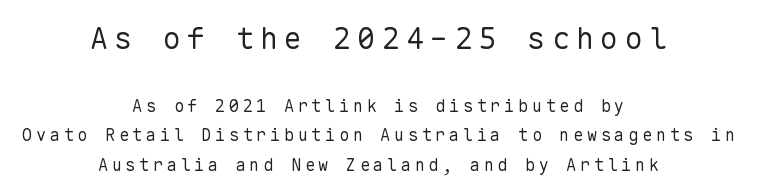
Q: Is the text bold? A: No.
Q: Is the text italic (slanted)? A: No, it is upright.
Q: Is the typeface a serif or a sans-serif typeface? A: Sans-serif.
Q: Is the text underlined? A: No.
Q: How is the paragraph aligned? A: Centered.
Q: Is the spacing between letters normal or unusually wide? A: Unusually wide.
Q: Which block of text is set in a larger size, the first (top) or the second (bottom)? A: The first (top) one.
Q: Width (condensed, normal, or wide)? A: Normal.
Q: Stroke contrast? A: Low.
Q: x-height? A: Medium.
Q: Monospaced? A: Yes.
